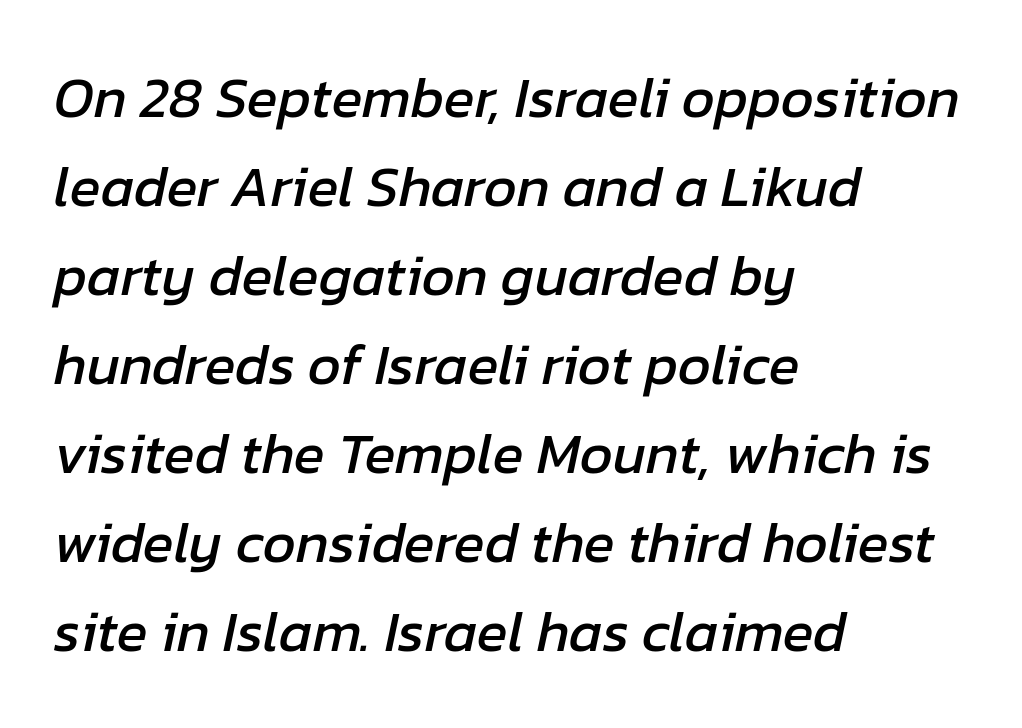
{"italic": "yes", "lean": "right", "slant_degrees": 12, "width": "normal", "stroke_contrast": "low", "x_height": "medium", "monospaced": "no", "underline": "no", "align": "left", "line_spacing": "normal", "line_spacing_ratio": 1.56, "letter_spacing": "normal", "letter_spacing_em": 0.0, "glyph_px": 57}
